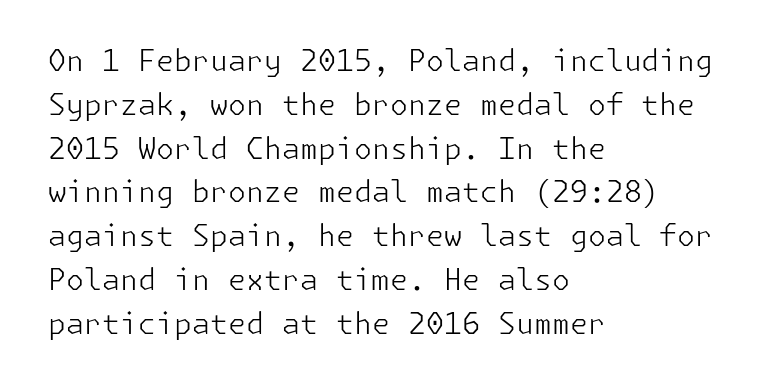
{"serif": "no", "italic": "no", "bold": "no", "weight": "light", "width": "normal", "stroke_contrast": "low", "x_height": "medium", "underline": "no", "align": "left", "line_spacing": "normal", "line_spacing_ratio": 1.51, "letter_spacing": "normal", "letter_spacing_em": 0.0, "glyph_px": 29}
